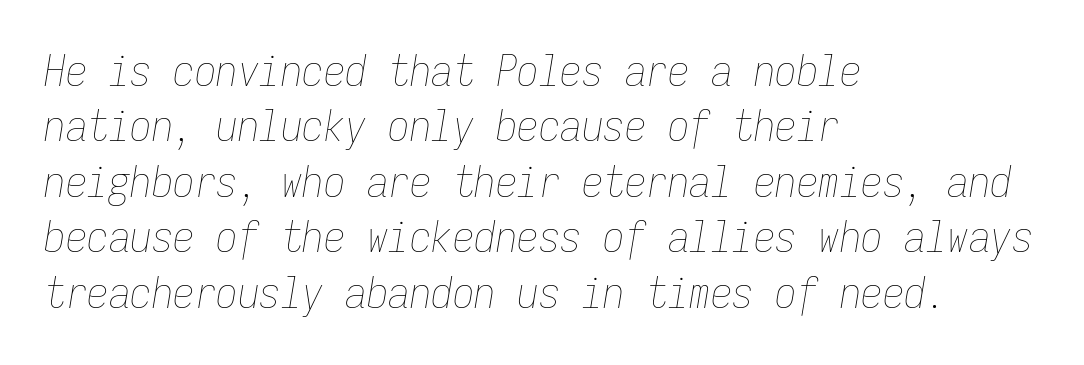
{"italic": "yes", "lean": "right", "slant_degrees": 9, "bold": "no", "weight": "thin", "width": "condensed", "stroke_contrast": "low", "x_height": "medium", "monospaced": "yes", "underline": "no", "align": "left", "line_spacing": "normal", "line_spacing_ratio": 1.29, "letter_spacing": "normal", "letter_spacing_em": 0.0, "glyph_px": 43}
